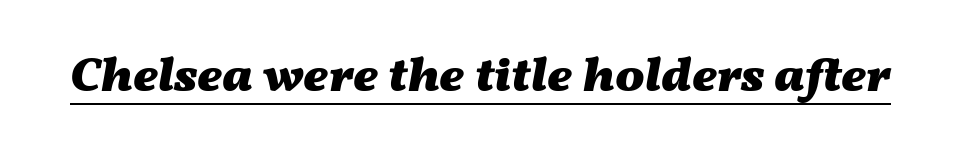
How are the letters spaced? Ordinarily, with no added tracking. Notice how thick the strokes are: this is what a full bold looks like. Glance below the letters and you will spot a drawn line. Rendered with sloped, italic letterforms.
